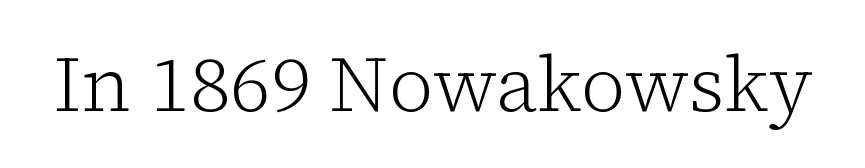
Designer's note — italics off, roman on. The letters advance in unequal steps, a hallmark of proportional type. The type family on display is of the serif kind. Compared with typical body copy, the letter spacing here is the same. Just letters on the line, the space beneath them empty. The passage shown is not bold in any degree.
